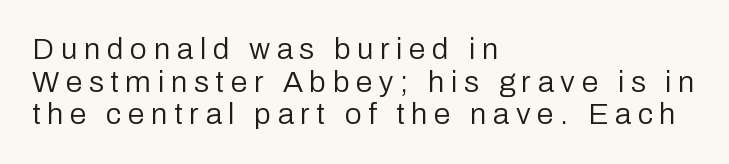
The image shows 30 px regular-weight sans-serif type, upright; set left-aligned, tight line spacing (1.09x), unusually wide letter spacing (+0.22 em), not underlined; low stroke contrast and a medium x-height.
